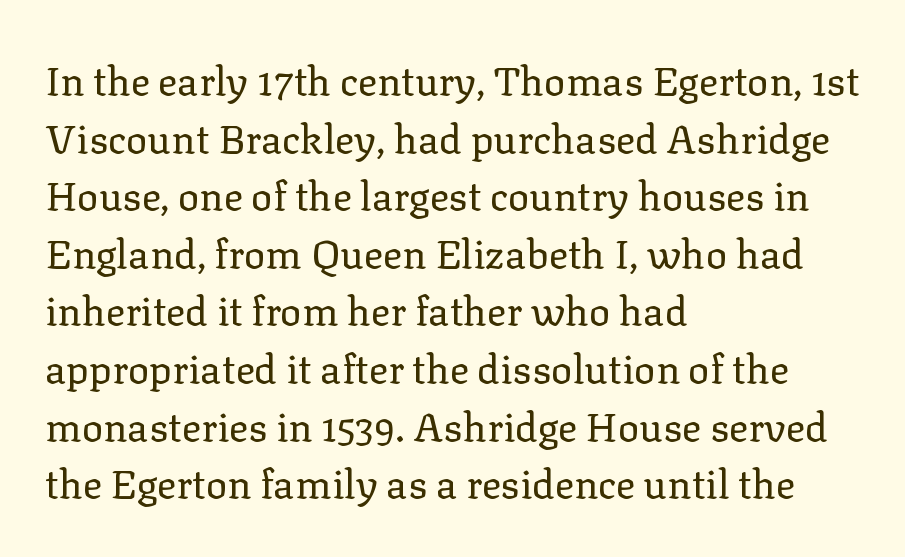
Q: Is the text bold? A: No.
Q: Is the text italic (slanted)? A: No, it is upright.
Q: Is the typeface a serif or a sans-serif typeface? A: Serif.
Q: Is the text underlined? A: No.
Q: How is the paragraph aligned? A: Left-aligned.
Q: Is the spacing between letters normal or unusually wide? A: Normal.
Q: Is the spacing between lines tight, normal or loose? A: Normal.
Q: Width (condensed, normal, or wide)? A: Normal.
Q: Stroke contrast? A: Low.
Q: x-height? A: Medium.
Q: Monospaced? A: No.
